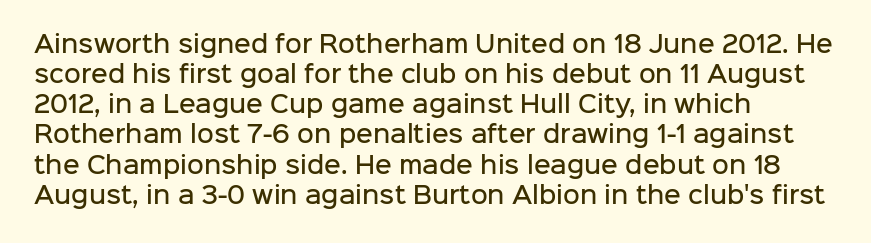
Q: Is the text bold? A: Semi-bold.
Q: Is the text italic (slanted)? A: No, it is upright.
Q: Is the text underlined? A: No.
Q: How is the paragraph aligned? A: Left-aligned.
Q: Is the spacing between letters normal or unusually wide? A: Normal.
Q: Is the spacing between lines tight, normal or loose? A: Normal.
